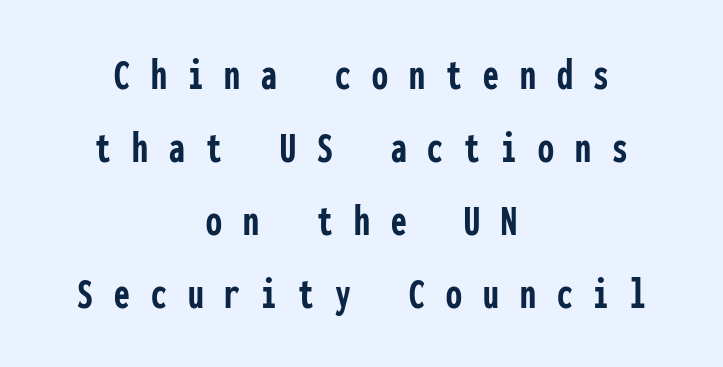
{"serif": "no", "italic": "no", "bold": "yes", "weight": "semibold", "width": "condensed", "stroke_contrast": "low", "x_height": "medium", "monospaced": "yes", "underline": "no", "align": "center", "line_spacing": "normal", "line_spacing_ratio": 1.62, "letter_spacing": "wide", "letter_spacing_em": 0.47, "glyph_px": 45}
